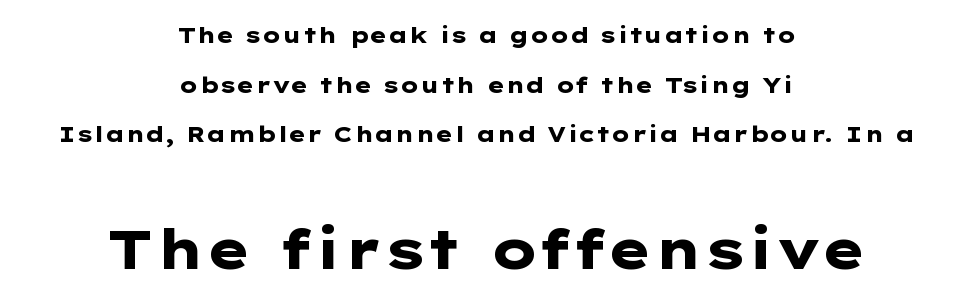
Each row of text sits above clean, open space. The designer went with a sans here, leaving each stem footless. Leading: increased. What weight is shown? A full bold with thick strokes.
